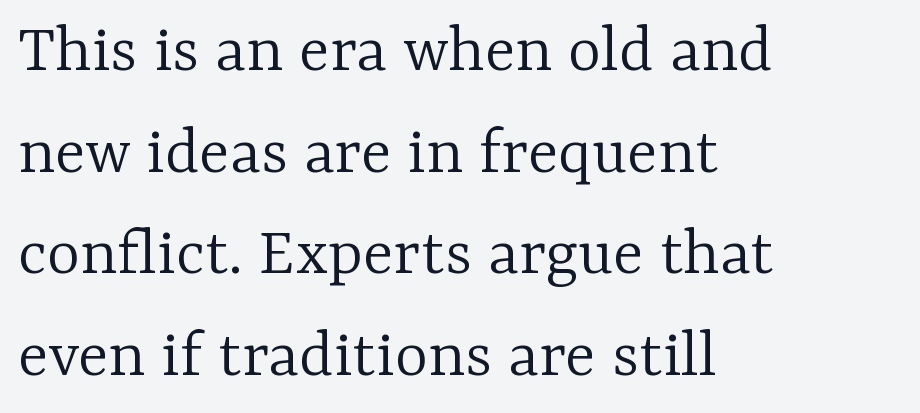
Spacing verdict: proportional, widths tailored to each character. The glyphs are unaccompanied by any horizontal stroke below them. This rendering uses left alignment, leaving the right contour irregular. Quick note: interline space is typical. When letters stand straight like this, we call the style roman or upright. Letter spacing: default.
